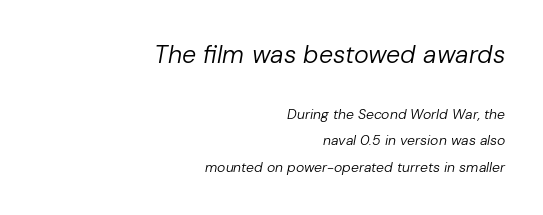
Q: Is the text bold? A: No.
Q: Is the text italic (slanted)? A: Yes, it leans right by about 10 degrees.
Q: Is the text underlined? A: No.
Q: How is the paragraph aligned? A: Right-aligned.
Q: Is the spacing between letters normal or unusually wide? A: Normal.
Q: Which block of text is set in a larger size, the first (top) or the second (bottom)? A: The first (top) one.
